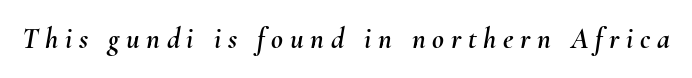
Q: Is the text italic (slanted)? A: Yes, it leans right by about 10 degrees.
Q: Is the text underlined? A: No.
Q: Is the spacing between letters normal or unusually wide? A: Unusually wide.
Q: Width (condensed, normal, or wide)? A: Normal.
Q: Stroke contrast? A: Medium.
Q: x-height? A: Small.
Q: Monospaced? A: No.
